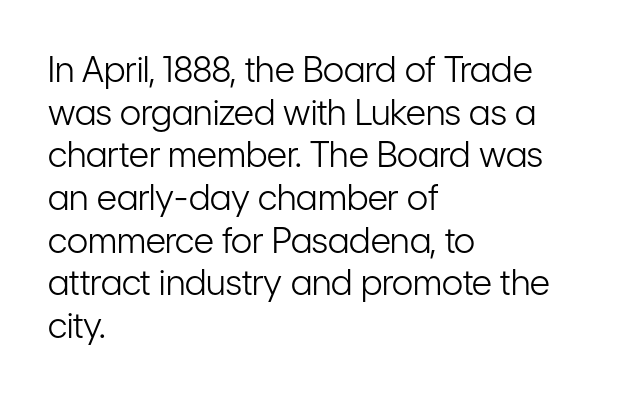
{"serif": "no", "italic": "no", "bold": "no", "weight": "light", "width": "condensed", "stroke_contrast": "low", "x_height": "medium", "monospaced": "no", "underline": "no", "align": "left", "line_spacing_ratio": 1.22, "letter_spacing": "normal", "letter_spacing_em": 0.0, "glyph_px": 35}
